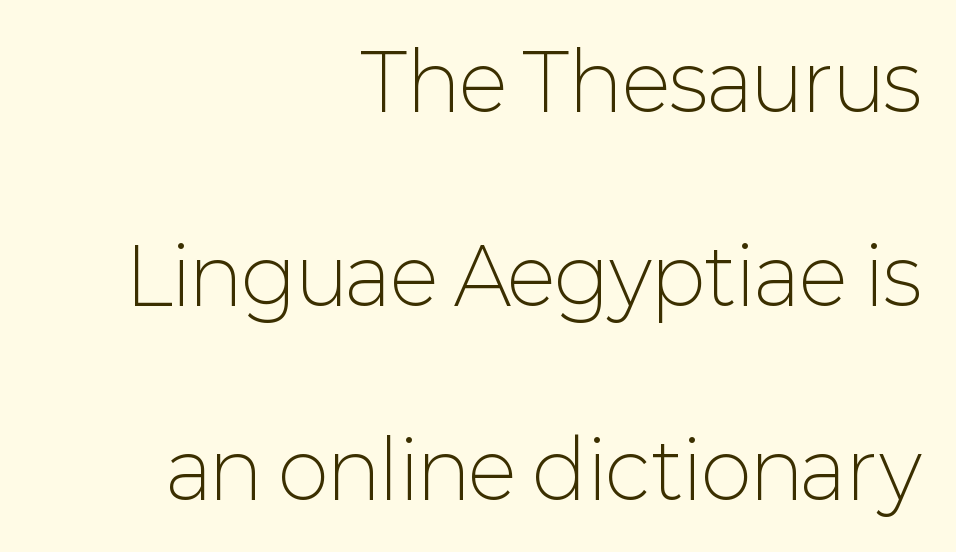
Designer's note — italics off, roman on. Varying glyph widths throughout — classic text-font behaviour. Loosely led — the rows are spread out. The text block is weighted toward the right margin, trailing off unevenly leftward. Each letter's strokes conclude bluntly, with no projecting serifs.
